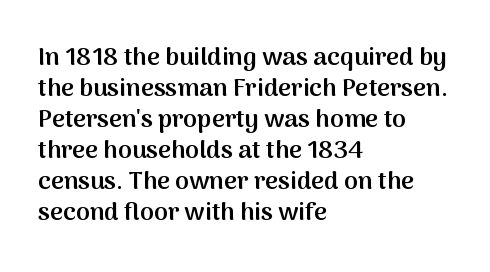
Q: Is the text bold? A: Semi-bold.
Q: Is the text italic (slanted)? A: No, it is upright.
Q: Is the text underlined? A: No.
Q: How is the paragraph aligned? A: Left-aligned.
Q: Is the spacing between letters normal or unusually wide? A: Normal.
